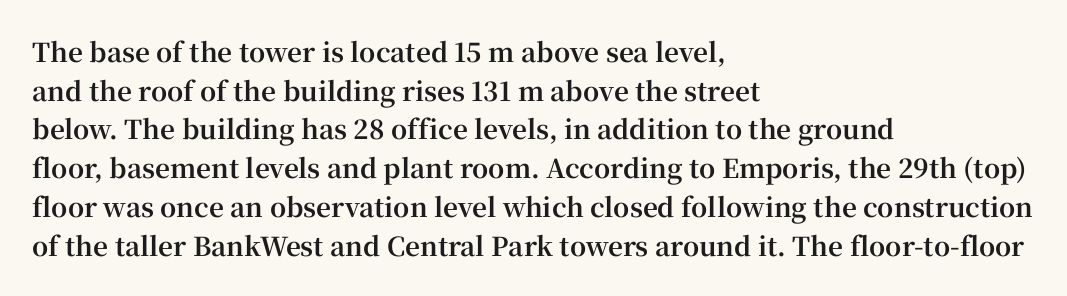
Leading: standard. Glyph-to-glyph distance matches everyday printed text. The face used here has the dense, thick strokes of a bold. These lines stack with their left ends in a neat column.
